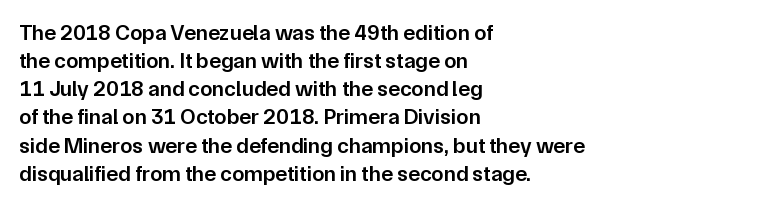
The image shows 22 px text type, upright; set left-aligned, normal line spacing (1.28x), normal letter spacing, not underlined.
